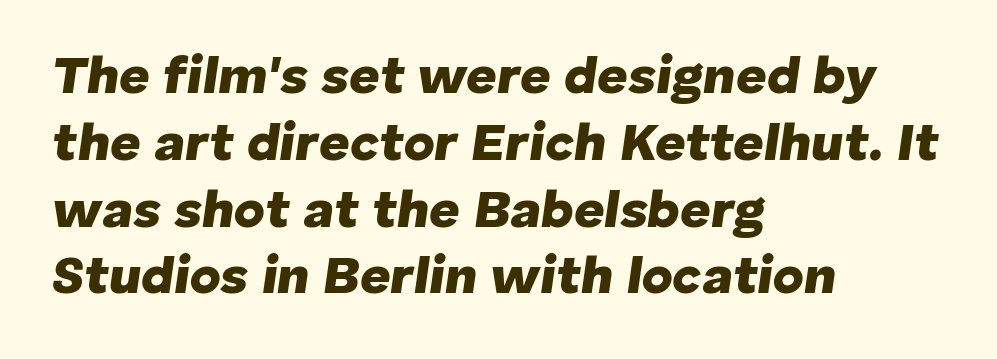
The image shows 53 px heavy type, italic (leaning right); set left-aligned, normal line spacing (1.26x), normal letter spacing, not underlined; low stroke contrast and a medium x-height.
